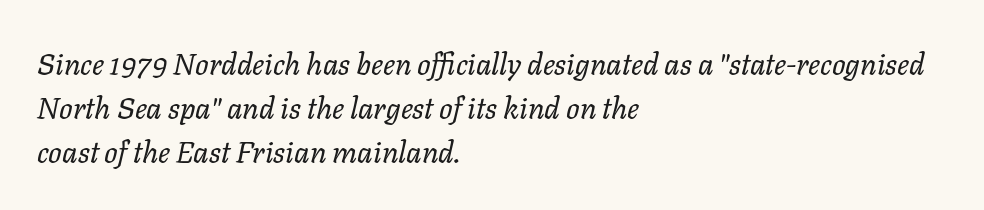
Spacing between characters is what you'd get straight out of the box. Anything drawn beneath the words? Only blank space. The typesetter chose a ragged-right arrangement here. Designer's note — italics engaged.
